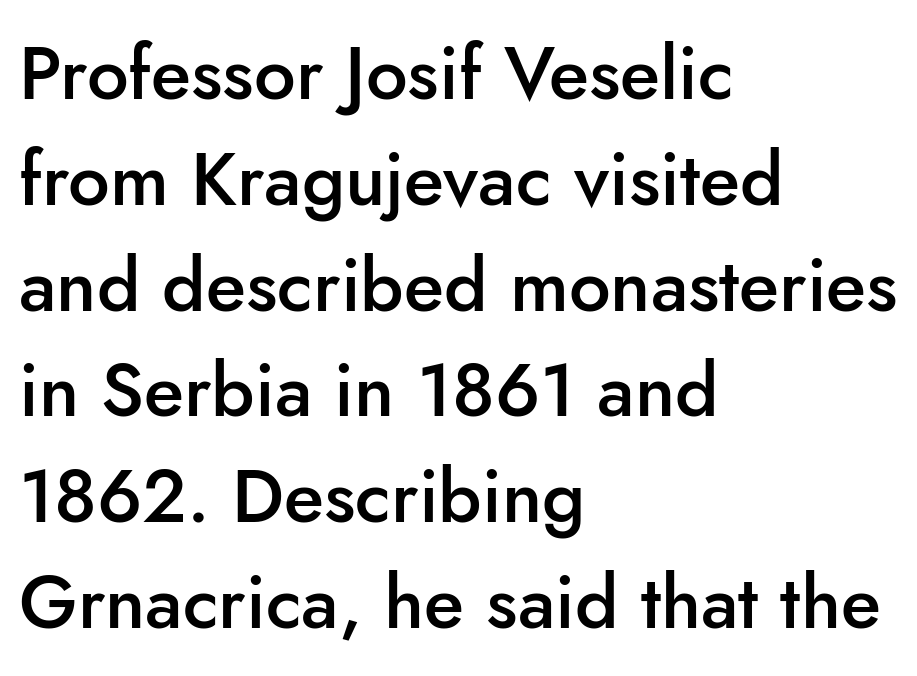
In terms of letterspacing, this is plain default setting. In CSS terms this would be text-align: left. The lettering holds an erect, upright posture throughout. The passage shown is typed in a proportional face where columns would drift.
